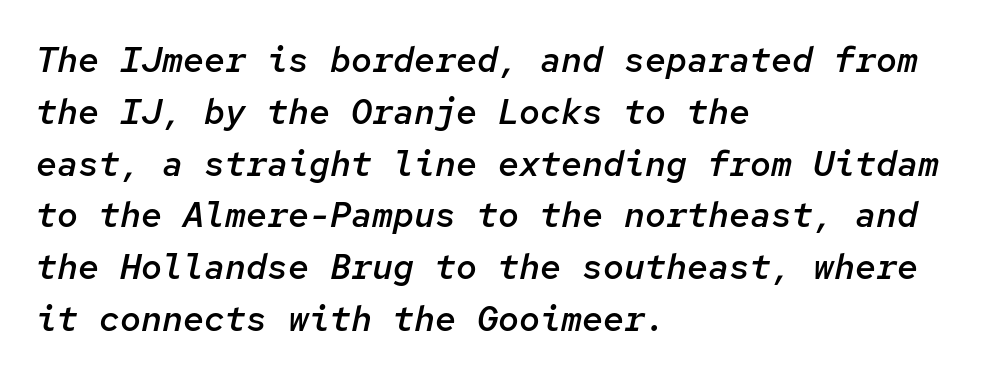
The image shows 35 px semibold type, italic (leaning right), monospaced; set left-aligned, normal line spacing (1.48x), normal letter spacing, not underlined; low stroke contrast and a medium x-height.
